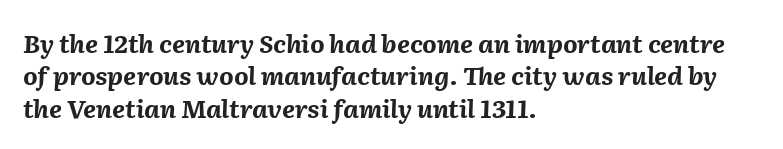
The image shows 25 px bold type, italic (leaning right); set left-aligned, normal line spacing (1.3x), normal letter spacing, not underlined.
